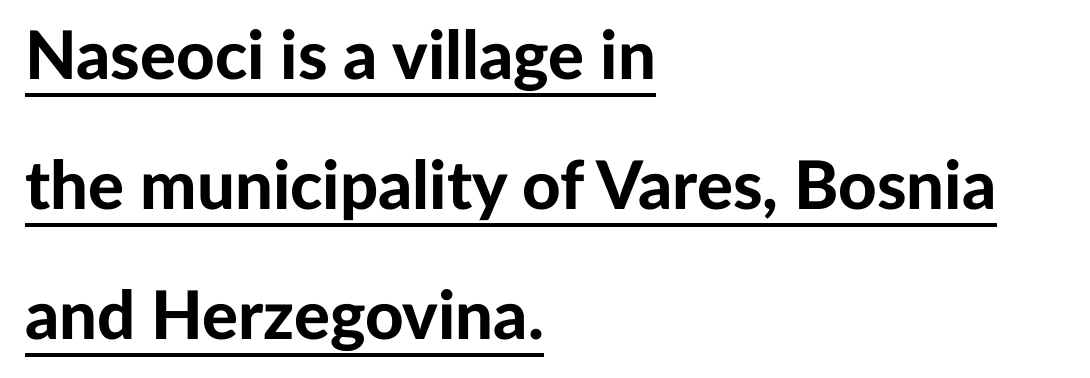
{"serif": "no", "italic": "no", "bold": "yes", "weight": "bold", "width": "normal", "stroke_contrast": "low", "x_height": "medium", "monospaced": "no", "underline": "yes", "align": "left", "line_spacing": "loose", "line_spacing_ratio": 1.94, "letter_spacing": "normal", "letter_spacing_em": 0.0, "glyph_px": 67}
